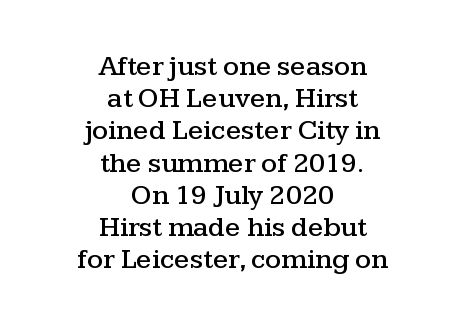
Spacing between characters is what you'd get straight out of the box. Every row of glyphs is offset so its center matches the block's center. The gap between lines stays unmarked. Yep, those are serifs on the letters. Proportional: the letters do not fall into vertical columns.
